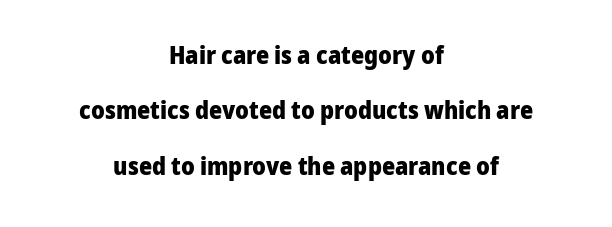
Q: Is the text bold? A: Yes.
Q: Is the text italic (slanted)? A: No, it is upright.
Q: Is the text underlined? A: No.
Q: How is the paragraph aligned? A: Centered.
Q: Is the spacing between letters normal or unusually wide? A: Normal.
Q: Is the spacing between lines tight, normal or loose? A: Loose.
